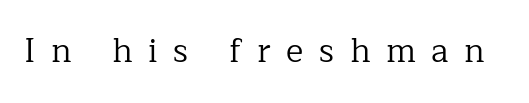
{"serif": "yes", "italic": "no", "bold": "no", "weight": "regular", "width": "normal", "stroke_contrast": "low", "x_height": "medium", "monospaced": "no", "underline": "no", "letter_spacing": "wide", "letter_spacing_em": 0.47, "glyph_px": 33}
